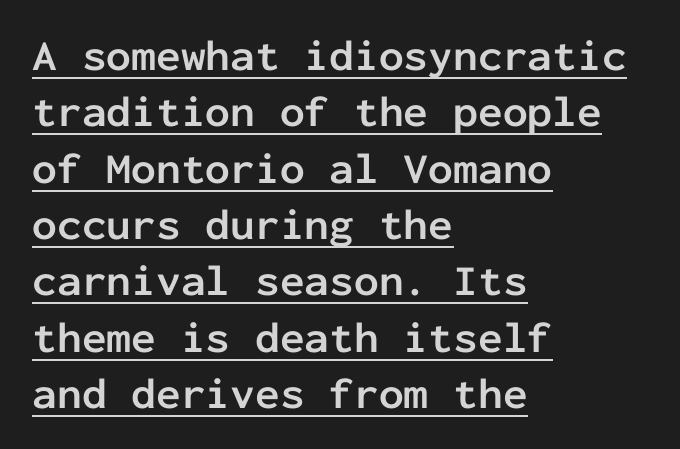
Quick note: not italic, upright. Underline: present. The leading is moderate, giving the passage an even texture. Glyph-to-glyph distance matches everyday printed text.
